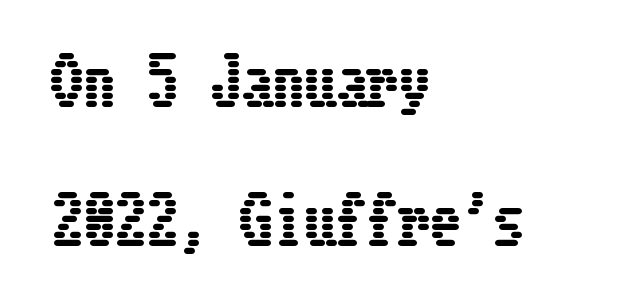
The image shows 63 px condensed type, upright; set left-aligned, loose line spacing (2.2x), normal letter spacing, not underlined; low stroke contrast and a medium x-height.
